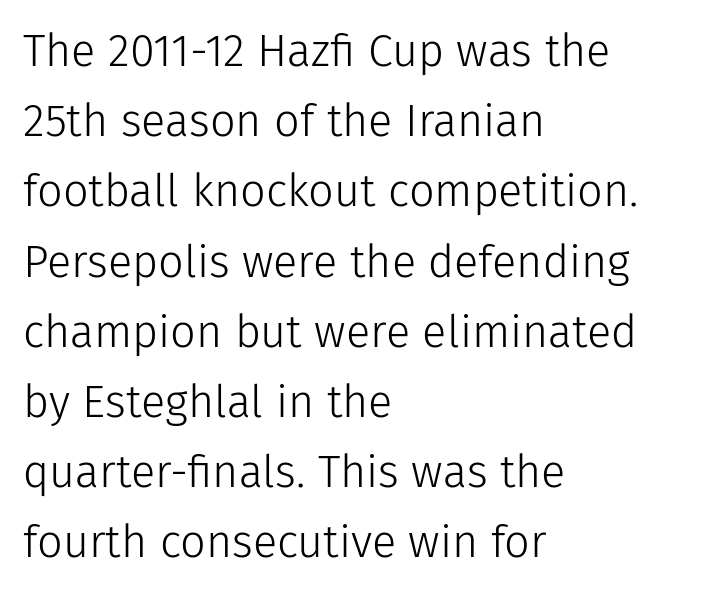
{"serif": "no", "italic": "no", "bold": "no", "weight": "light", "width": "normal", "stroke_contrast": "low", "x_height": "medium", "monospaced": "no", "underline": "no", "align": "left", "line_spacing": "normal", "line_spacing_ratio": 1.56, "letter_spacing": "normal", "letter_spacing_em": 0.0, "glyph_px": 45}
